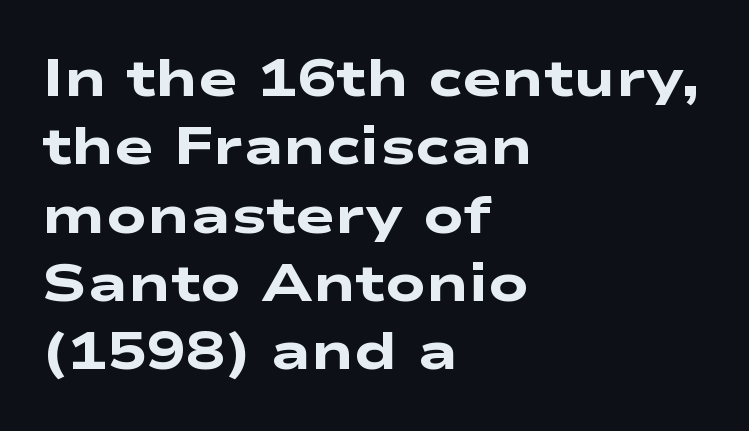
{"serif": "no", "bold": "yes", "weight": "heavy", "width": "wide", "stroke_contrast": "low", "x_height": "medium", "monospaced": "no", "underline": "no", "align": "left", "line_spacing": "normal", "line_spacing_ratio": 1.29, "letter_spacing": "normal", "letter_spacing_em": 0.0, "glyph_px": 53}
